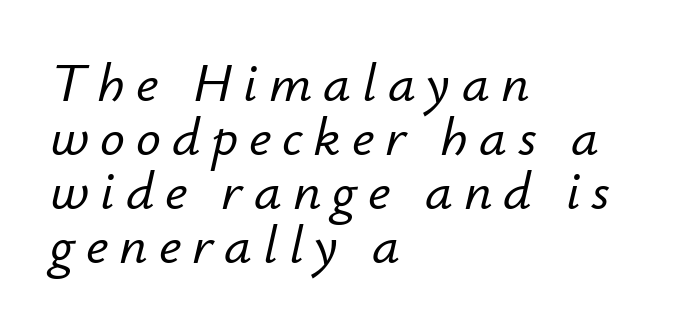
Q: Is the text italic (slanted)? A: Yes, it leans right by about 12 degrees.
Q: Is the text underlined? A: No.
Q: How is the paragraph aligned? A: Left-aligned.
Q: Is the spacing between letters normal or unusually wide? A: Unusually wide.
Q: Is the spacing between lines tight, normal or loose? A: Tight.
Q: Width (condensed, normal, or wide)? A: Normal.
Q: Stroke contrast? A: Low.
Q: x-height? A: Small.
Q: Monospaced? A: No.
